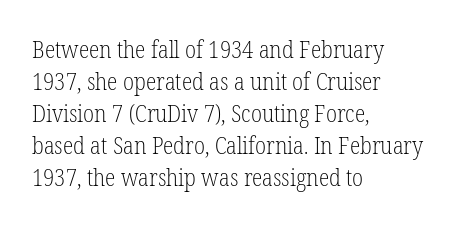
A bare baseline throughout the passage. Does the lettering tilt? It doesn't — this is upright. Leftover space on each line is placed entirely after the last word. Regarding leading, the lines here are spaced in the standard way. Inter-character spacing is left at the font's built-in metrics. Compared with a typical body face, this is equally light or lighter still.
